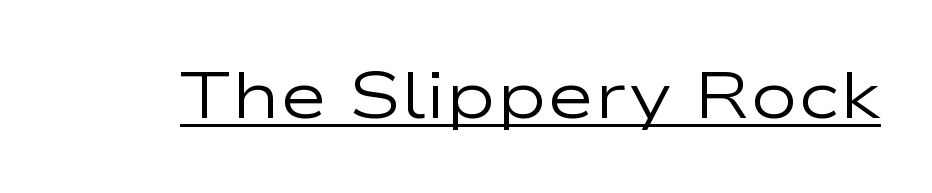
The image shows 65 px regular-weight, wide sans-serif type, upright; set normal letter spacing, underlined; low stroke contrast and a medium x-height.
